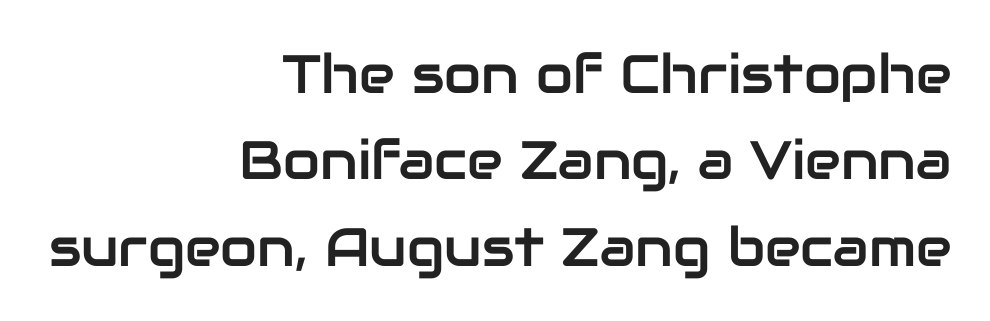
{"serif": "no", "italic": "no", "width": "normal", "stroke_contrast": "low", "x_height": "medium", "monospaced": "no", "underline": "no", "align": "right", "line_spacing": "normal", "line_spacing_ratio": 1.6, "letter_spacing": "normal", "letter_spacing_em": 0.0, "glyph_px": 54}
